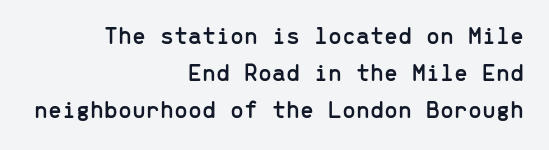
The image shows 25 px text type, upright; set right-aligned, normal line spacing (1.48x), normal letter spacing, not underlined.
